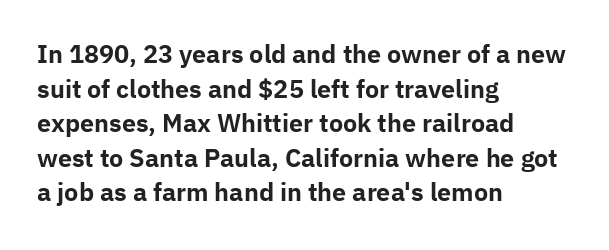
{"italic": "no", "bold": "yes", "underline": "no", "align": "left", "line_spacing": "normal", "line_spacing_ratio": 1.44, "letter_spacing": "normal", "letter_spacing_em": 0.0, "glyph_px": 24}
